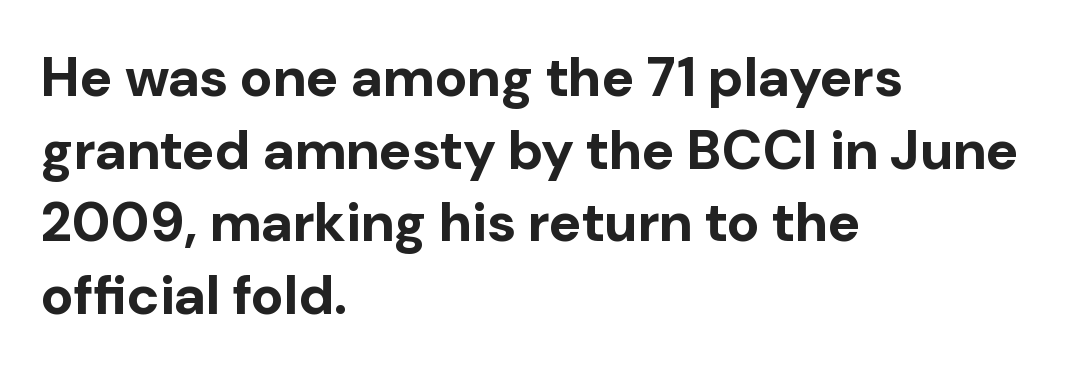
The image shows 55 px bold sans-serif type, upright; set left-aligned, normal line spacing (1.32x), normal letter spacing, not underlined; low stroke contrast and a medium x-height.
